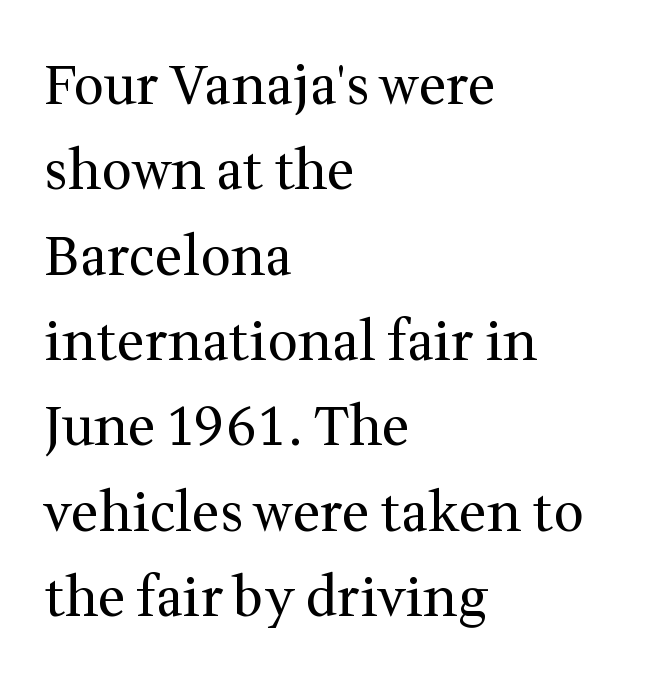
The image shows 54 px regular-weight serif type, upright; set left-aligned, normal line spacing (1.58x), normal letter spacing, not underlined; medium stroke contrast and a medium x-height.
